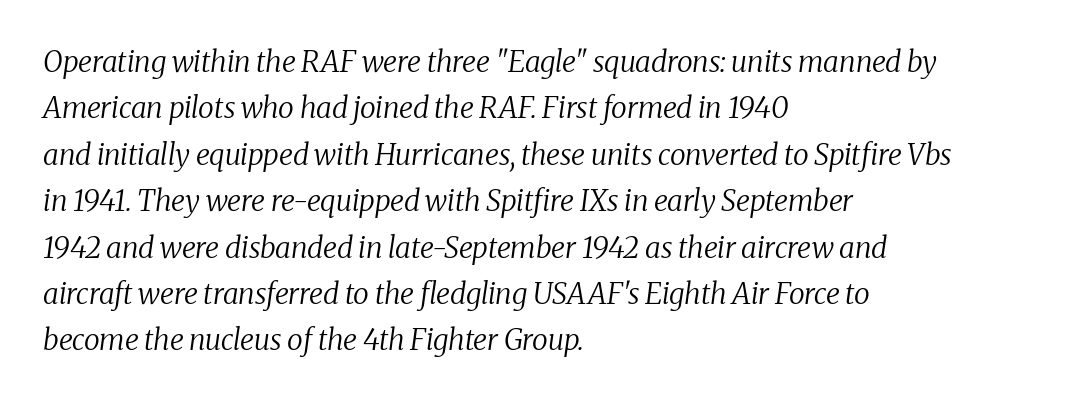
Q: Is the text bold? A: No.
Q: Is the text italic (slanted)? A: Yes, it leans right by about 8 degrees.
Q: Is the typeface a serif or a sans-serif typeface? A: Serif.
Q: Is the text underlined? A: No.
Q: How is the paragraph aligned? A: Left-aligned.
Q: Is the spacing between letters normal or unusually wide? A: Normal.
Q: Is the spacing between lines tight, normal or loose? A: Normal.
Q: Width (condensed, normal, or wide)? A: Normal.
Q: Stroke contrast? A: Medium.
Q: x-height? A: Medium.
Q: Monospaced? A: No.
